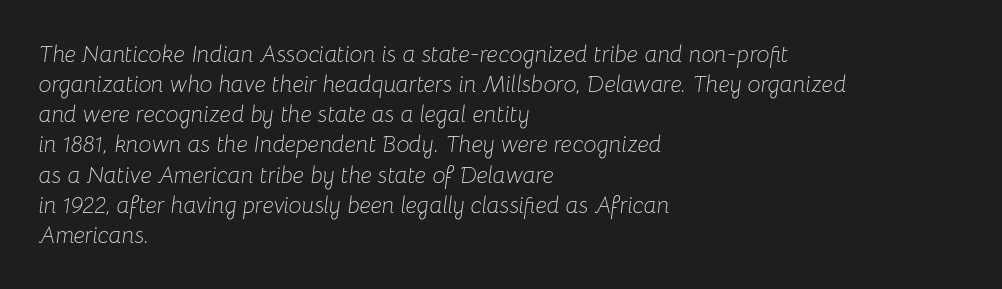
Does the copy run flush right? No — it runs flush left. Interline gaps are of average width in this sample. Observe the ordinary spacing: letters are neighbours, not strangers. The foot of each line stays bare and open.
